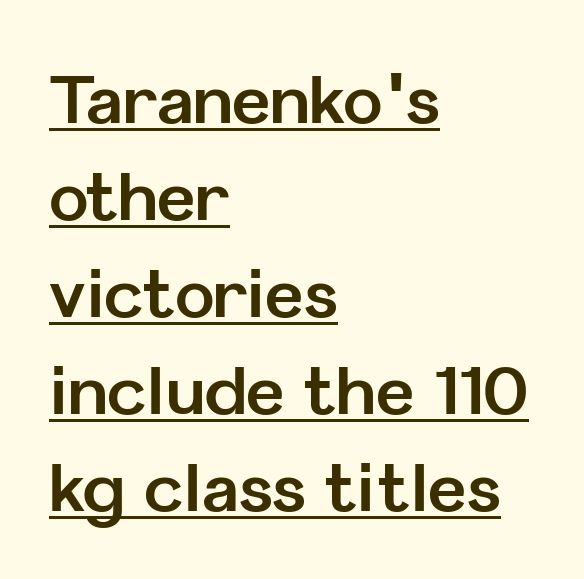
Q: Is the text bold? A: Yes.
Q: Is the text italic (slanted)? A: No, it is upright.
Q: Is the typeface a serif or a sans-serif typeface? A: Sans-serif.
Q: Is the text underlined? A: Yes.
Q: How is the paragraph aligned? A: Left-aligned.
Q: Is the spacing between letters normal or unusually wide? A: Normal.
Q: Is the spacing between lines tight, normal or loose? A: Normal.
Q: Width (condensed, normal, or wide)? A: Normal.
Q: Stroke contrast? A: Low.
Q: x-height? A: Medium.
Q: Monospaced? A: No.
